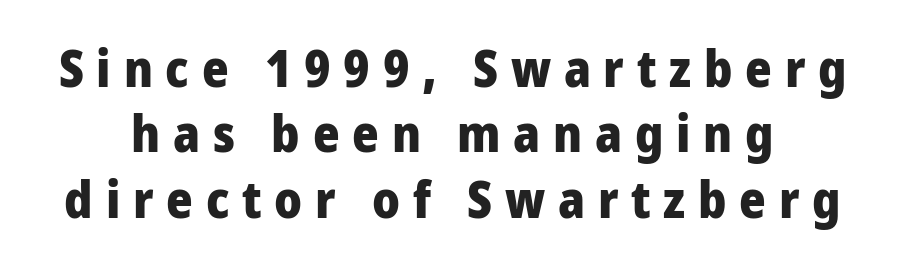
{"serif": "no", "italic": "no", "bold": "yes", "weight": "heavy", "width": "normal", "stroke_contrast": "low", "x_height": "medium", "monospaced": "no", "underline": "no", "line_spacing": "normal", "line_spacing_ratio": 1.28, "letter_spacing": "wide", "letter_spacing_em": 0.25, "glyph_px": 51}
